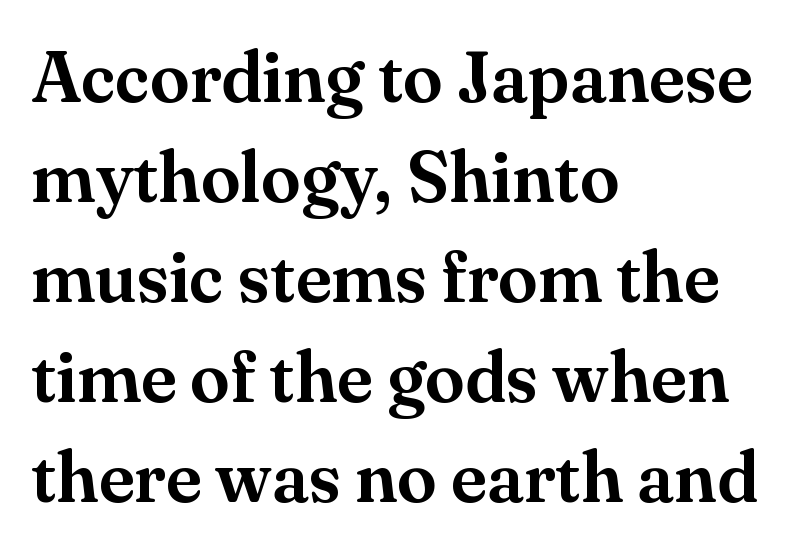
{"serif": "yes", "italic": "no", "width": "normal", "stroke_contrast": "medium", "x_height": "small", "monospaced": "no", "underline": "no", "align": "left", "line_spacing": "normal", "line_spacing_ratio": 1.39, "letter_spacing": "normal", "letter_spacing_em": 0.0, "glyph_px": 72}
